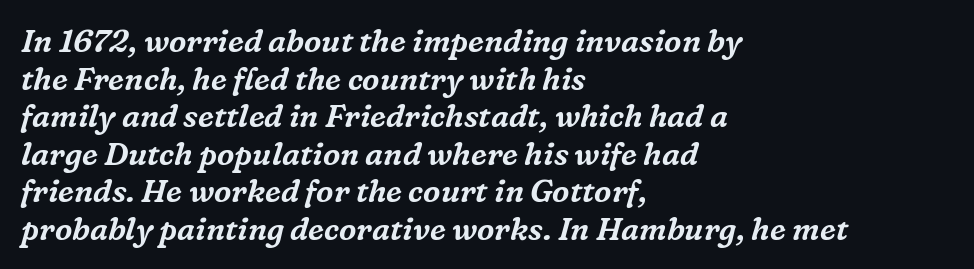
The axis of the letterforms is tilted away from vertical. Horizontally, the lines are justified to the leading edge only. The text was rendered using a seriffed face with decorative stroke endings. Check the space under the baseline: it is left empty. Honestly, the letter spacing is just normal — you wouldn't notice it. Think of a printed novel: that variable character pitch is what you see here.
